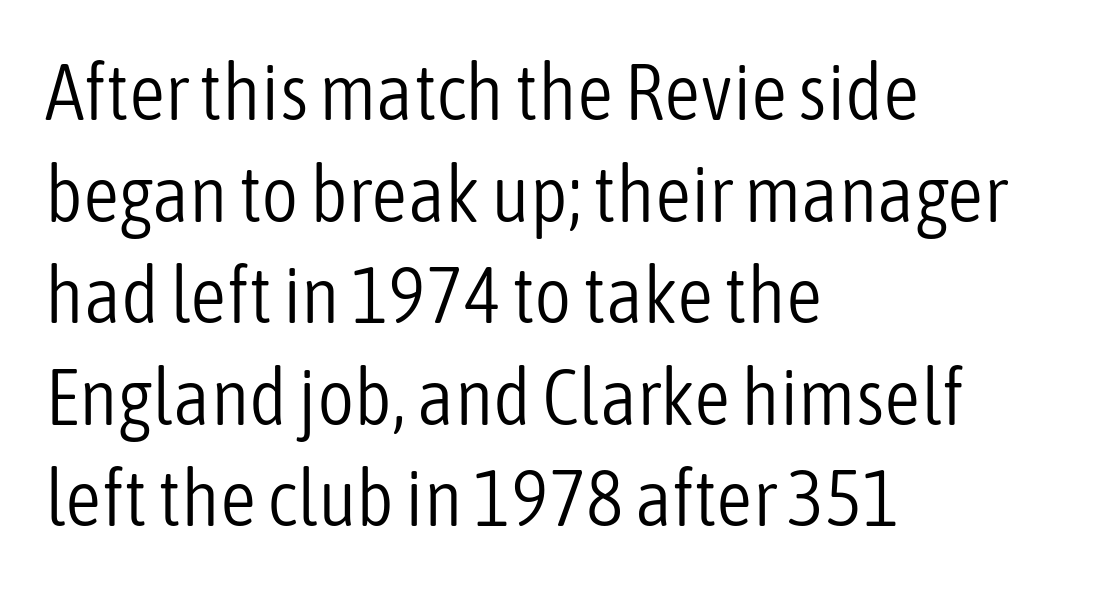
The image shows 80 px light, condensed sans-serif type, upright; set left-aligned, normal line spacing (1.27x), normal letter spacing, not underlined; low stroke contrast and a medium x-height.
